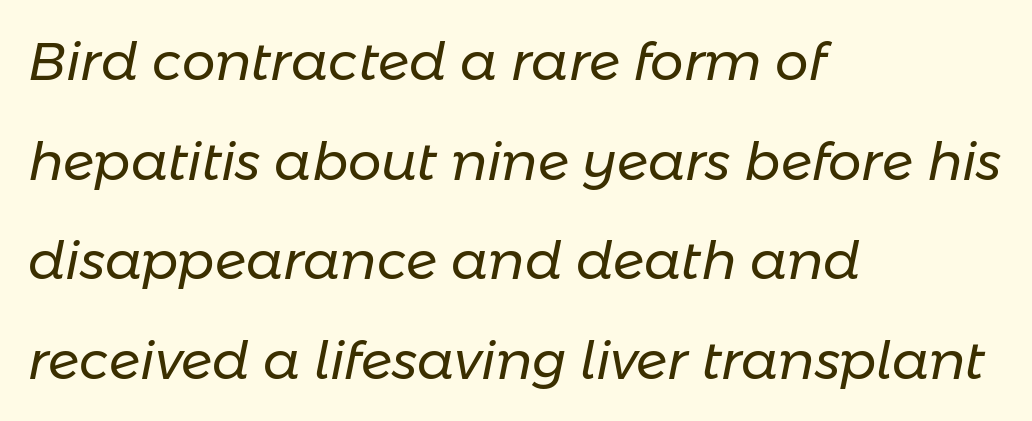
The face used here is proportionally spaced, like ordinary book or web type. One-word summary of the alignment: left. Slanted lettering throughout. Heaviness? Minimal to ordinary, like unemphasized prose.
